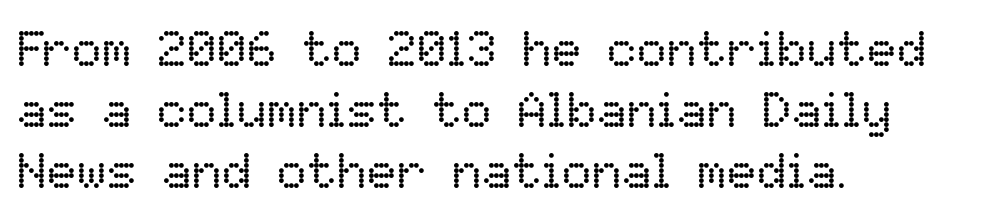
Q: Is the text bold? A: No.
Q: Is the text italic (slanted)? A: No, it is upright.
Q: Is the text underlined? A: No.
Q: How is the paragraph aligned? A: Left-aligned.
Q: Is the spacing between letters normal or unusually wide? A: Normal.
Q: Width (condensed, normal, or wide)? A: Normal.
Q: Stroke contrast? A: Low.
Q: x-height? A: Medium.
Q: Monospaced? A: No.
